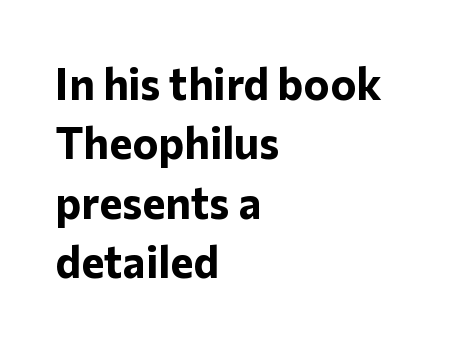
The image shows 44 px bold sans-serif type, upright; set left-aligned, normal line spacing (1.35x), normal letter spacing, not underlined; low stroke contrast and a medium x-height.
